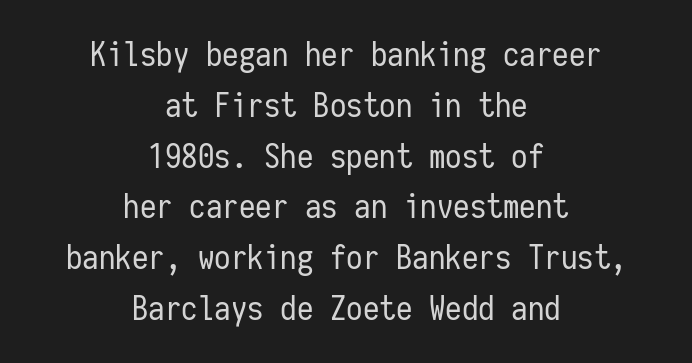
Q: Is the text bold? A: No.
Q: Is the text italic (slanted)? A: No, it is upright.
Q: Is the typeface a serif or a sans-serif typeface? A: Sans-serif.
Q: Is the text underlined? A: No.
Q: How is the paragraph aligned? A: Centered.
Q: Is the spacing between letters normal or unusually wide? A: Normal.
Q: Is the spacing between lines tight, normal or loose? A: Normal.
Q: Width (condensed, normal, or wide)? A: Condensed.
Q: Stroke contrast? A: Low.
Q: x-height? A: Medium.
Q: Monospaced? A: Yes.
